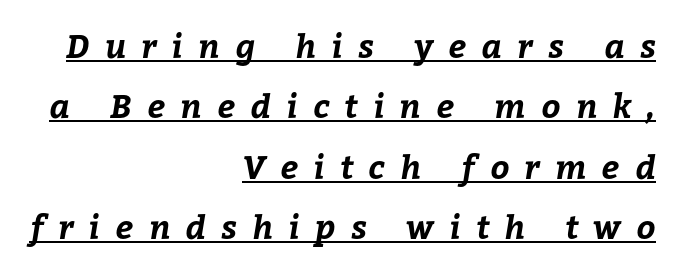
The image shows 33 px bold type; set right-aligned, line spacing 1.83x, unusually wide letter spacing (+0.47 em), underlined; low stroke contrast and a medium x-height.
